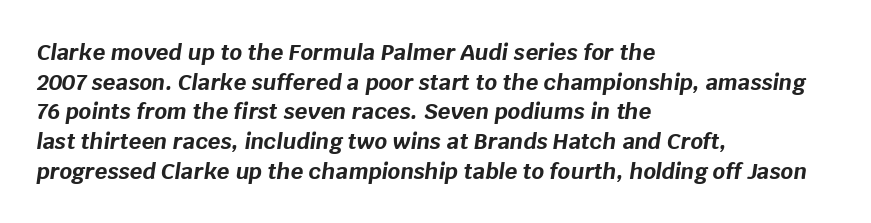
Quick note: underline off. A student would call this left alignment; a typographer would say flush left, rag right. The specimen reads as italic at a glance. The gaps between neighbouring characters are ordinary and unremarkable.
